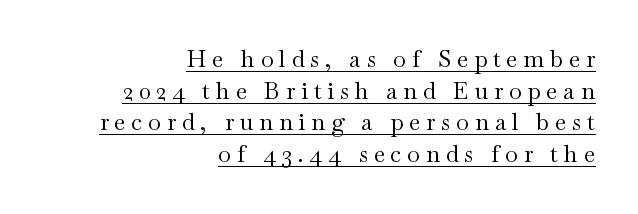
The image shows 24 px text type, upright; set right-aligned, normal line spacing (1.32x), unusually wide letter spacing (+0.23 em), underlined.
